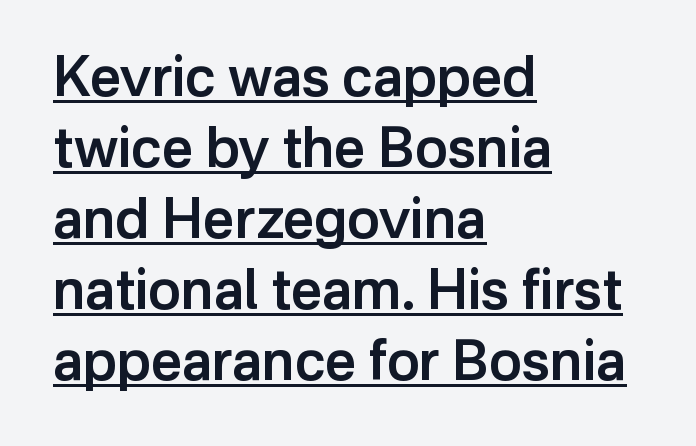
Q: Is the text bold? A: Semi-bold.
Q: Is the text italic (slanted)? A: No, it is upright.
Q: Is the typeface a serif or a sans-serif typeface? A: Sans-serif.
Q: Is the text underlined? A: Yes.
Q: How is the paragraph aligned? A: Left-aligned.
Q: Is the spacing between letters normal or unusually wide? A: Normal.
Q: Is the spacing between lines tight, normal or loose? A: Normal.
Q: Width (condensed, normal, or wide)? A: Normal.
Q: Stroke contrast? A: Low.
Q: x-height? A: Medium.
Q: Monospaced? A: No.
